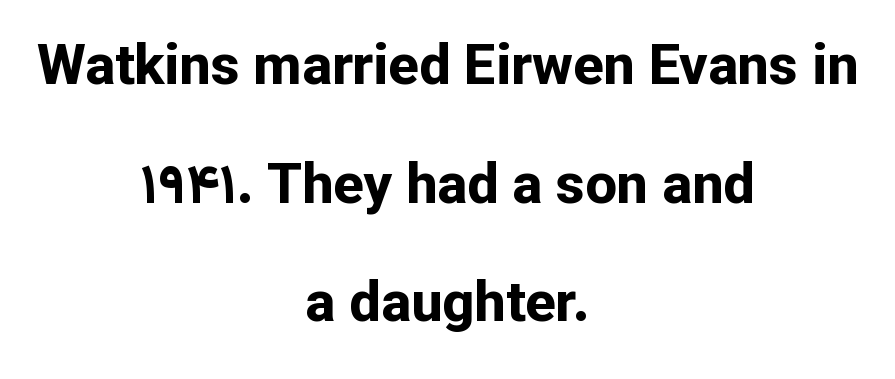
Q: Is the text bold? A: Yes.
Q: Is the text italic (slanted)? A: No, it is upright.
Q: Is the typeface a serif or a sans-serif typeface? A: Sans-serif.
Q: Is the text underlined? A: No.
Q: How is the paragraph aligned? A: Centered.
Q: Is the spacing between letters normal or unusually wide? A: Normal.
Q: Is the spacing between lines tight, normal or loose? A: Loose.
Q: Width (condensed, normal, or wide)? A: Normal.
Q: Stroke contrast? A: Low.
Q: x-height? A: Medium.
Q: Monospaced? A: No.
